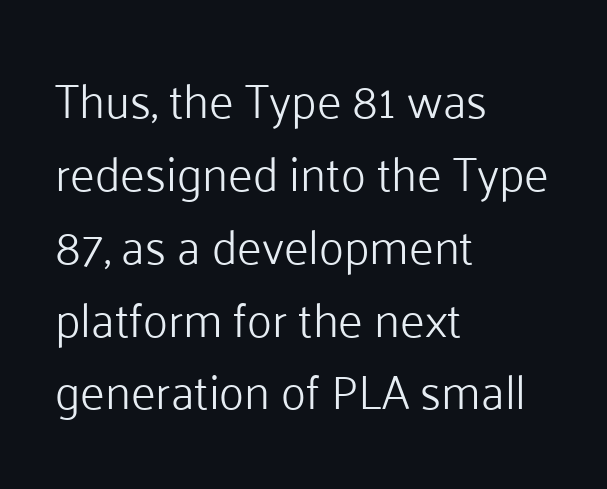
Q: Is the text bold? A: No.
Q: Is the text italic (slanted)? A: No, it is upright.
Q: Is the typeface a serif or a sans-serif typeface? A: Sans-serif.
Q: Is the text underlined? A: No.
Q: How is the paragraph aligned? A: Left-aligned.
Q: Is the spacing between letters normal or unusually wide? A: Normal.
Q: Is the spacing between lines tight, normal or loose? A: Normal.
Q: Width (condensed, normal, or wide)? A: Normal.
Q: Stroke contrast? A: Low.
Q: x-height? A: Medium.
Q: Monospaced? A: No.
